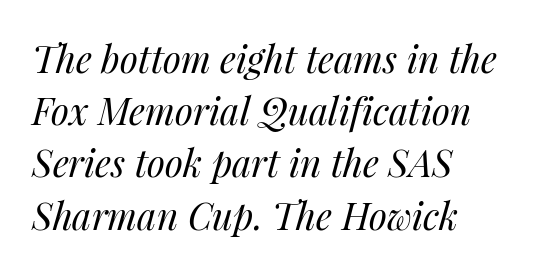
The letters advance in unequal steps, a hallmark of proportional type. Stems and bowls with no extra thickness — not bold. The specimen reads as italic at a glance. Regular leading. The gaps between neighbouring characters are ordinary and unremarkable.
